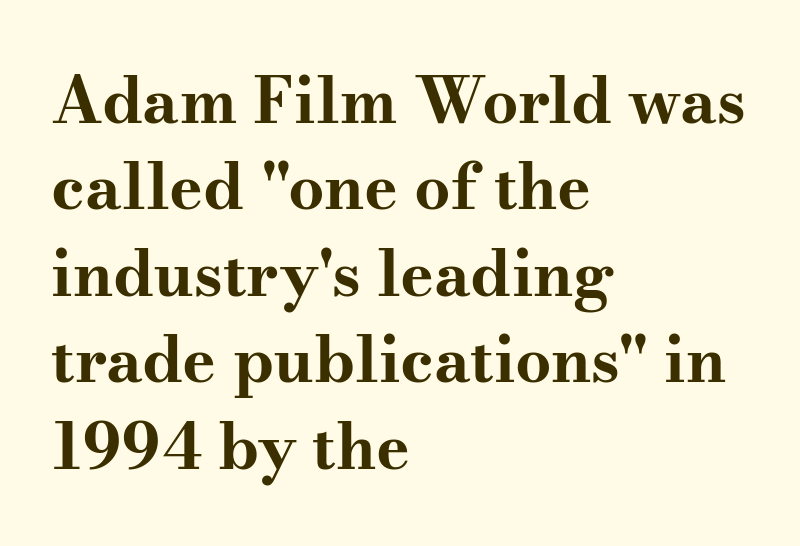
{"serif": "yes", "italic": "no", "bold": "yes", "weight": "bold", "width": "wide", "stroke_contrast": "medium", "x_height": "small", "monospaced": "no", "underline": "no", "align": "left", "line_spacing": "normal", "line_spacing_ratio": 1.35, "letter_spacing": "normal", "letter_spacing_em": 0.0, "glyph_px": 64}
